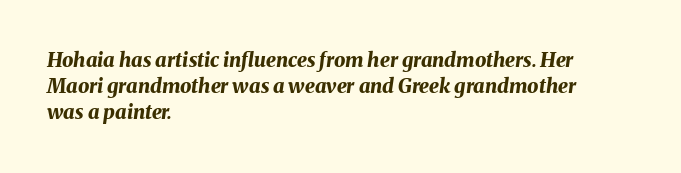
{"italic": "yes", "lean": "right", "slant_degrees": 8, "bold": "yes", "underline": "no", "align": "left", "line_spacing": "normal", "line_spacing_ratio": 1.31, "letter_spacing": "normal", "letter_spacing_em": 0.0, "glyph_px": 20}
